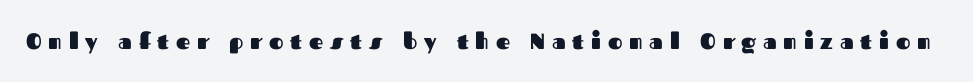
The image shows 22 px bold type, upright; set unusually wide letter spacing (+0.31 em), not underlined.
